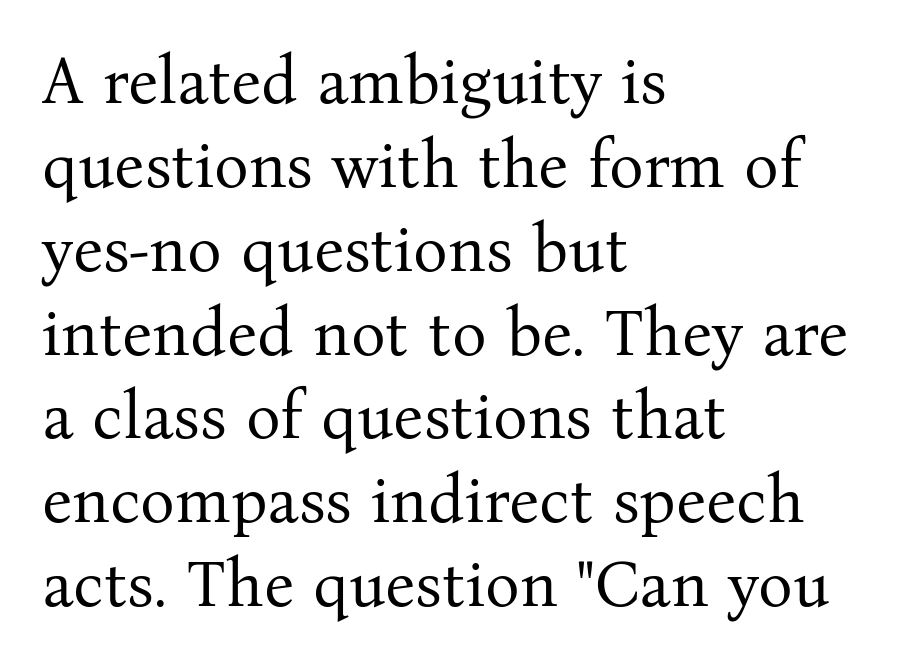
The words here are not underlined. Honestly, the row spacing looks completely unremarkable. The tracking reads as untouched default to a designer's eye. No extra ink here — the face is not bold. A typesetter would mark this as roman, not italic. Note the varied advance widths — an 'i' is clearly narrower than an 'm'.
